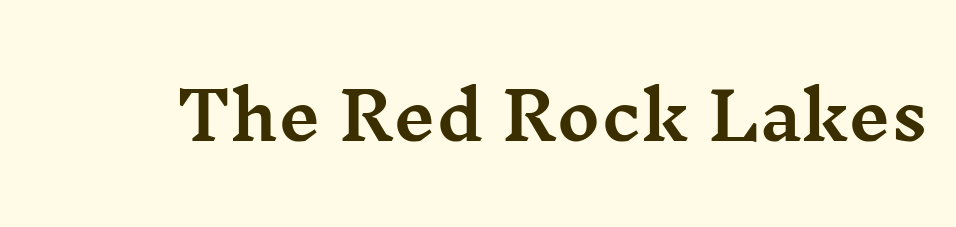
{"serif": "yes", "italic": "no", "width": "wide", "stroke_contrast": "medium", "x_height": "medium", "monospaced": "no", "underline": "no", "letter_spacing": "normal", "letter_spacing_em": 0.0, "glyph_px": 66}
